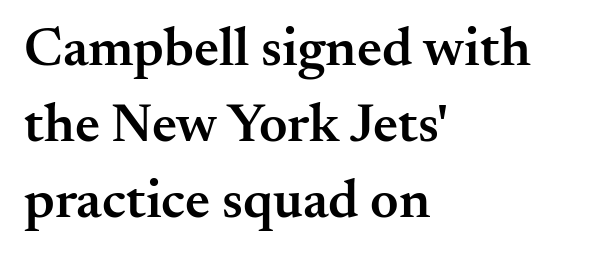
{"serif": "yes", "italic": "no", "bold": "semi", "weight": "semibold", "width": "normal", "stroke_contrast": "medium", "x_height": "small", "monospaced": "no", "underline": "no", "align": "left", "line_spacing": "normal", "line_spacing_ratio": 1.38, "letter_spacing": "normal", "letter_spacing_em": 0.0, "glyph_px": 55}
